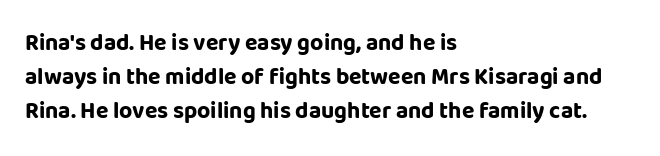
The image shows 23 px bold type, upright; set left-aligned, normal line spacing (1.47x), normal letter spacing, not underlined.
